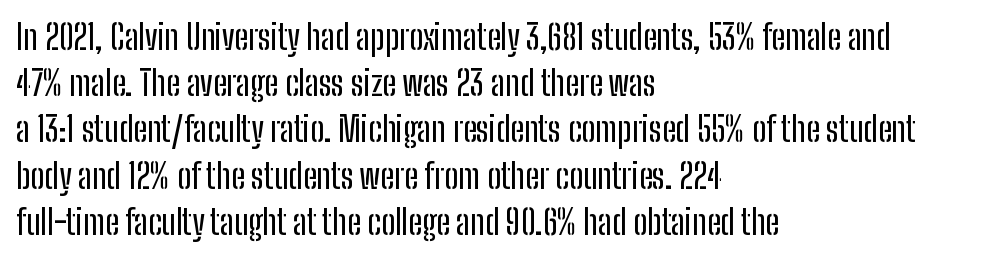
{"serif": "no", "italic": "no", "width": "condensed", "stroke_contrast": "low", "x_height": "medium", "monospaced": "no", "underline": "no", "align": "left", "line_spacing": "normal", "line_spacing_ratio": 1.36, "letter_spacing": "normal", "letter_spacing_em": 0.0, "glyph_px": 34}
